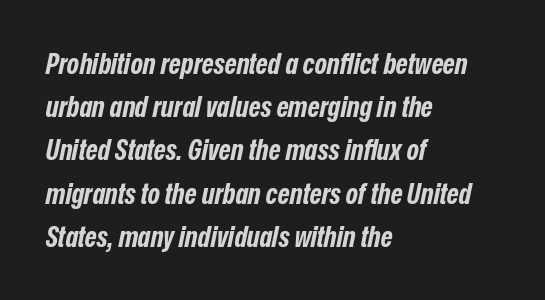
The image shows 29 px bold, condensed type, italic (leaning right); set left-aligned, normal line spacing (1.49x), normal letter spacing, not underlined; low stroke contrast and a medium x-height.
